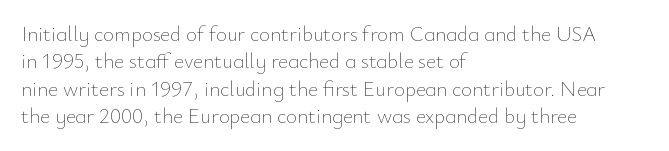
{"italic": "no", "bold": "no", "underline": "no", "align": "left", "line_spacing": "normal", "line_spacing_ratio": 1.3, "letter_spacing": "normal", "letter_spacing_em": 0.0, "glyph_px": 21}
